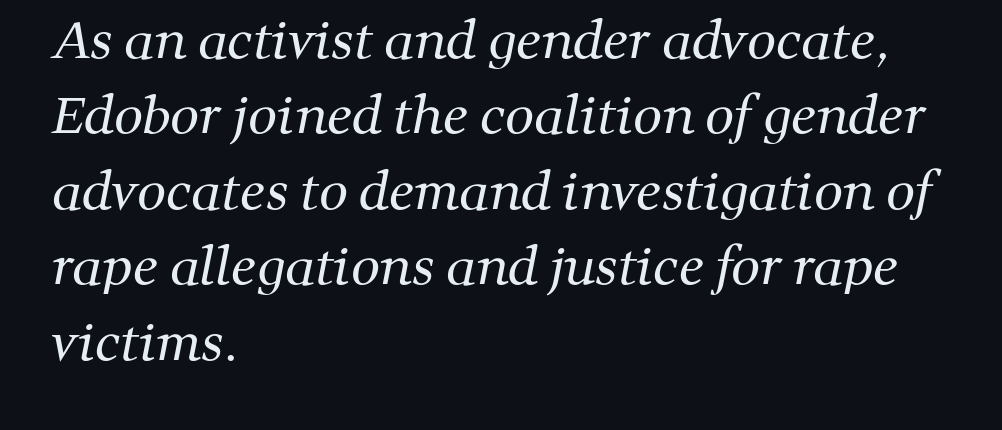
Bare-footed words on every line. Character widths vary here, with narrow letters taking less room than wide ones. The leading is moderate, giving the passage an even texture. The gaps between neighbouring characters are ordinary and unremarkable. Every row of glyphs begins at an identical x-position on the left.
